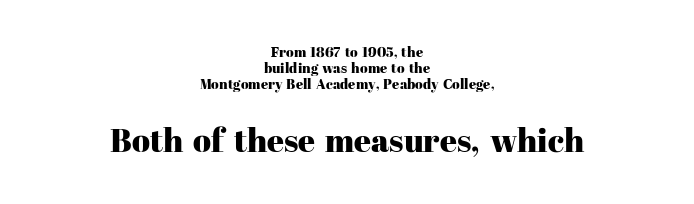
{"serif": "yes", "italic": "no", "width": "normal", "stroke_contrast": "high", "x_height": "medium", "monospaced": "no", "underline": "no", "align": "center", "line_spacing": "tight", "line_spacing_ratio": 1.14, "letter_spacing": "normal", "letter_spacing_em": 0.0, "larger_block": "second", "size_ratio": 2.36, "glyph_px": 33}
